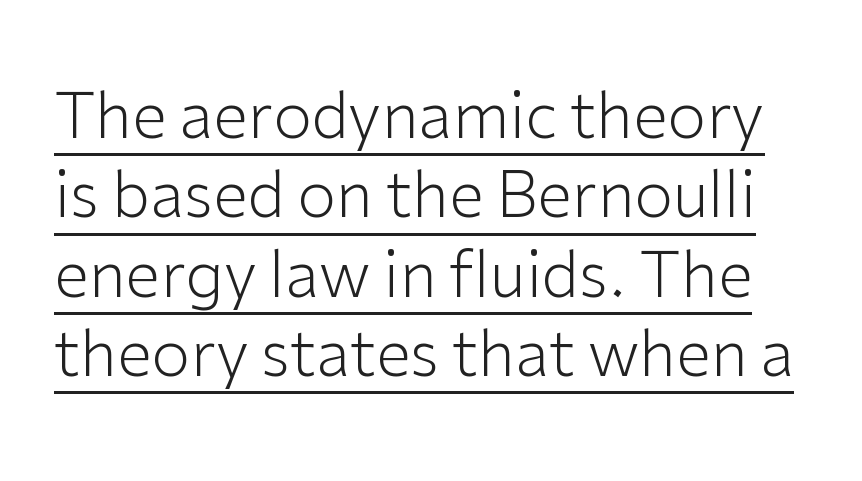
Nobody touched the tracking dial on this one. Proportional: the letters do not fall into vertical columns. Emphasis is given by a line drawn under the lettering. Summary of weight: not heavy and not bold. A normal amount of white space separates one row of letters from the next.
